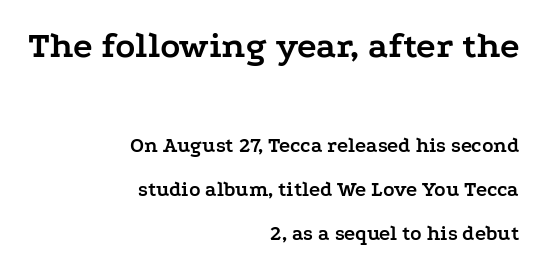
Does the type have serifs? Yes, each stem ends in a small foot. The gap between lines stays unmarked. The letters advance in unequal steps, a hallmark of proportional type. Casual observation: everything's shoved over to the right. Bigger letters appear in the top chunk; the bottom chunk is reduced.
